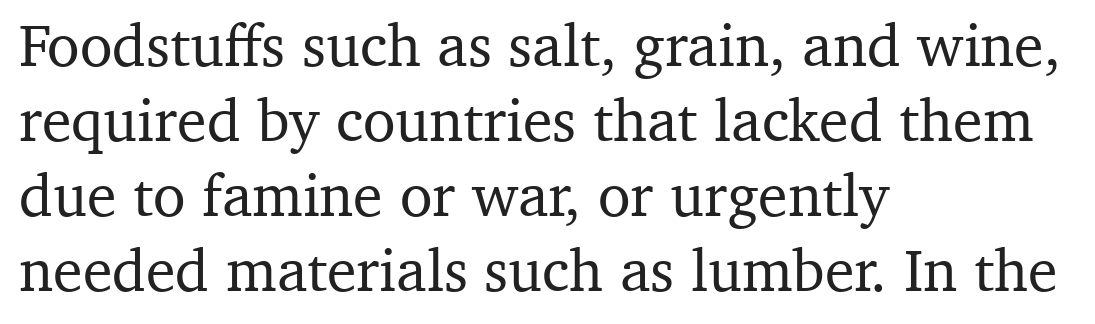
The lines in this sample share a left origin and differ only in where they stop. Nobody drew a line under any word here. What stands out about the letter spacing? Nothing — it is the standard amount. Does the type have serifs? Yes, each stem ends in a small foot. The vertical gap from one line to the next is medium. Varying glyph widths throughout — classic text-font behaviour.
